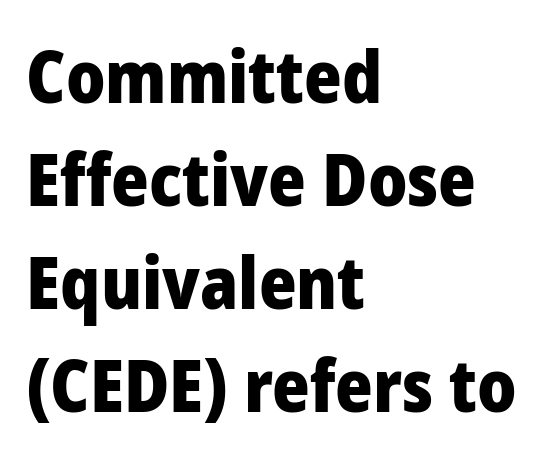
{"serif": "no", "italic": "no", "bold": "yes", "weight": "heavy", "width": "normal", "stroke_contrast": "low", "x_height": "medium", "monospaced": "no", "underline": "no", "align": "left", "line_spacing": "normal", "line_spacing_ratio": 1.43, "letter_spacing": "normal", "letter_spacing_em": 0.0, "glyph_px": 72}
